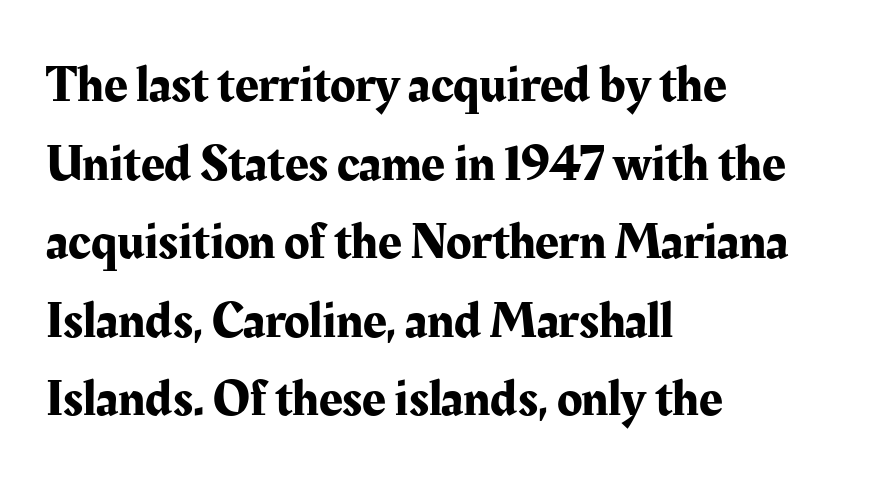
Q: Is the text italic (slanted)? A: No, it is upright.
Q: Is the typeface a serif or a sans-serif typeface? A: Serif.
Q: Is the text underlined? A: No.
Q: How is the paragraph aligned? A: Left-aligned.
Q: Is the spacing between letters normal or unusually wide? A: Normal.
Q: Is the spacing between lines tight, normal or loose? A: Normal.
Q: Width (condensed, normal, or wide)? A: Normal.
Q: Stroke contrast? A: Medium.
Q: x-height? A: Medium.
Q: Monospaced? A: No.
